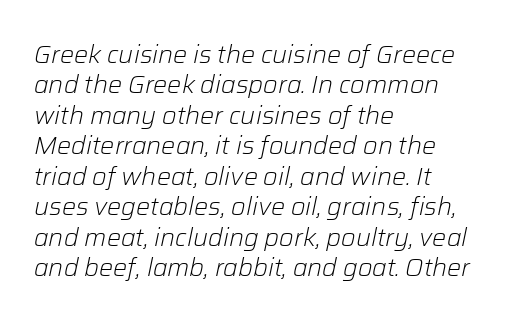
Q: Is the text bold? A: No.
Q: Is the text italic (slanted)? A: Yes, it leans right by about 12 degrees.
Q: Is the text underlined? A: No.
Q: How is the paragraph aligned? A: Left-aligned.
Q: Is the spacing between letters normal or unusually wide? A: Normal.
